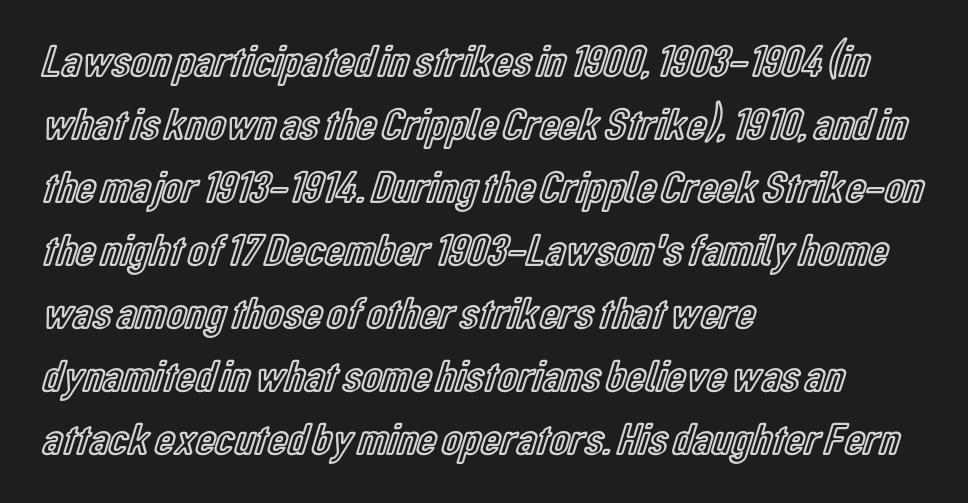
The image shows 45 px condensed type; set left-aligned, normal line spacing (1.4x), normal letter spacing, not underlined; a medium x-height.
